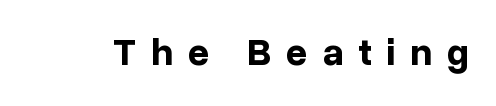
Q: Is the text bold? A: Yes.
Q: Is the text italic (slanted)? A: No, it is upright.
Q: Is the typeface a serif or a sans-serif typeface? A: Sans-serif.
Q: Is the text underlined? A: No.
Q: Is the spacing between letters normal or unusually wide? A: Unusually wide.
Q: Width (condensed, normal, or wide)? A: Normal.
Q: Stroke contrast? A: Low.
Q: x-height? A: Medium.
Q: Monospaced? A: No.
